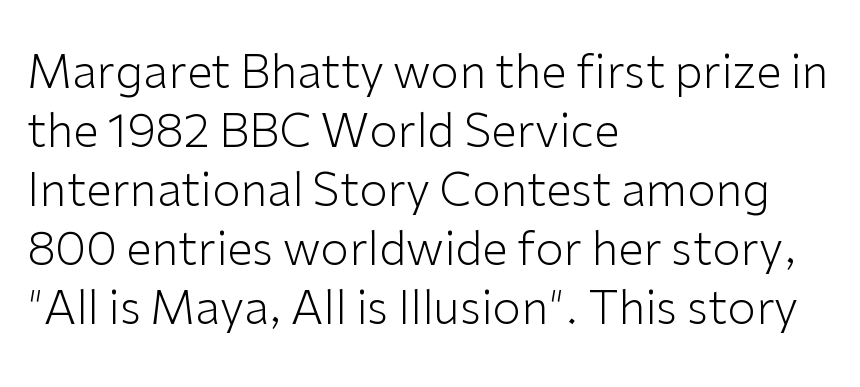
Words float on clear page, feet unadorned. This sample is left-justified, so line endings fall wherever the words run out. Stems here are at most as thick as an everyday book face. Here the designer chose a conventional face with non-uniform glyph widths. These lines keep a tight, regular rhythm from letter to letter.
